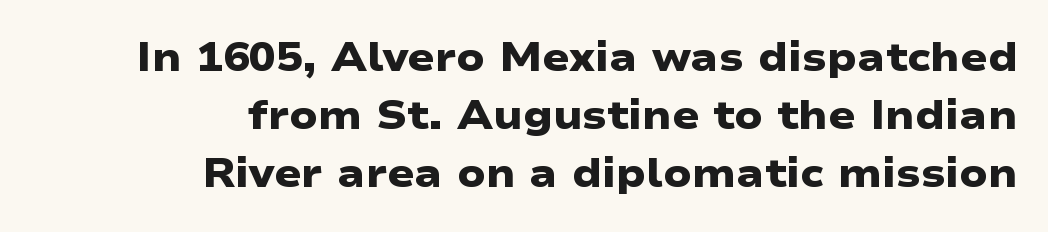
{"serif": "no", "bold": "yes", "weight": "heavy", "width": "wide", "stroke_contrast": "low", "x_height": "medium", "monospaced": "no", "underline": "no", "align": "right", "line_spacing": "normal", "line_spacing_ratio": 1.45, "letter_spacing": "normal", "letter_spacing_em": 0.0, "glyph_px": 40}
